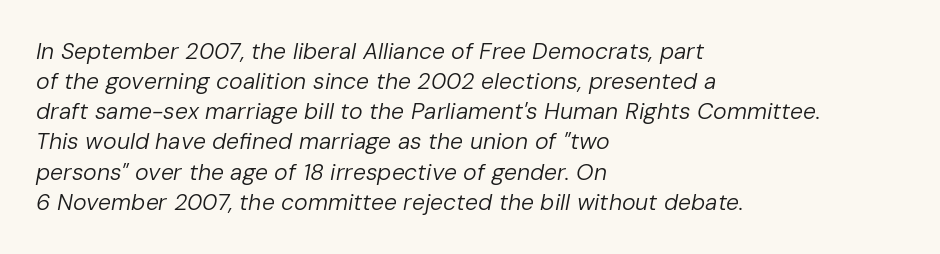
Q: Is the text bold? A: No.
Q: Is the text italic (slanted)? A: Yes, it leans right by about 10 degrees.
Q: Is the text underlined? A: No.
Q: How is the paragraph aligned? A: Left-aligned.
Q: Is the spacing between letters normal or unusually wide? A: Normal.
Q: Is the spacing between lines tight, normal or loose? A: Normal.
